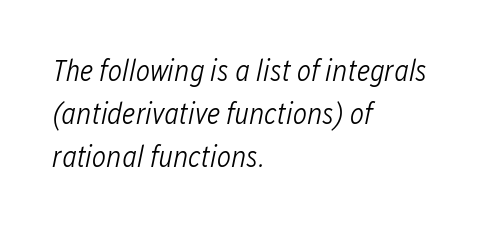
The image shows 30 px light, condensed type, italic (leaning right); set left-aligned, normal line spacing (1.44x), normal letter spacing, not underlined; low stroke contrast and a medium x-height.
